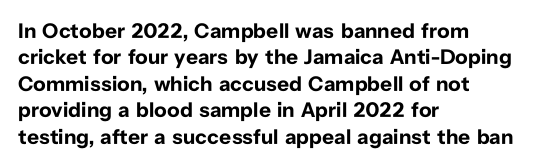
What weight is shown? A full bold with thick strokes. The lettering holds an erect, upright posture throughout. Plain, unruled lines of type. The rendering keeps characters at their native spacing. Leading: standard.
